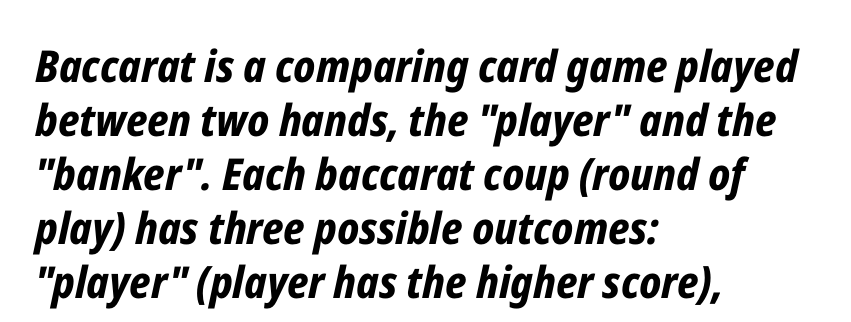
The image shows 44 px bold, condensed type, italic (leaning right); set left-aligned, line spacing 1.23x, normal letter spacing, not underlined; low stroke contrast and a medium x-height.
